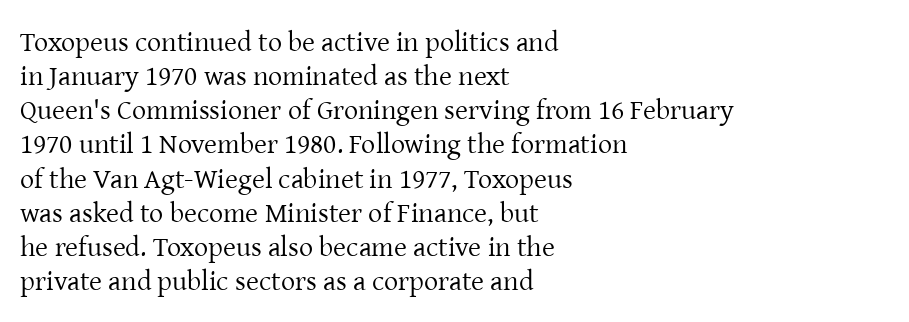
The image shows 28 px regular-weight serif type, upright; set left-aligned, line spacing 1.22x, normal letter spacing, not underlined; low stroke contrast and a medium x-height.
